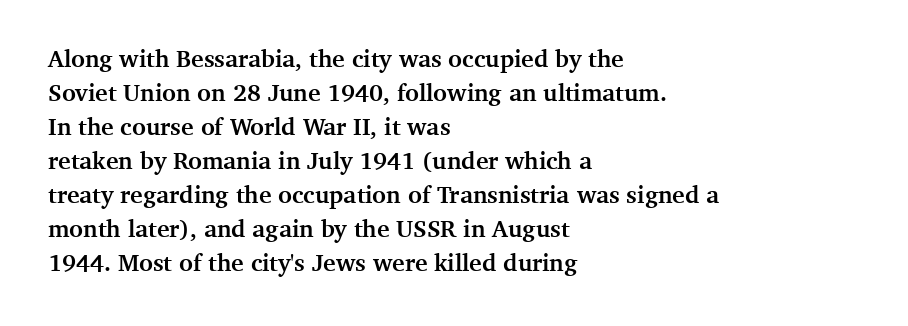
Q: Is the text bold? A: Yes.
Q: Is the text italic (slanted)? A: No, it is upright.
Q: Is the text underlined? A: No.
Q: How is the paragraph aligned? A: Left-aligned.
Q: Is the spacing between letters normal or unusually wide? A: Normal.
Q: Is the spacing between lines tight, normal or loose? A: Normal.
